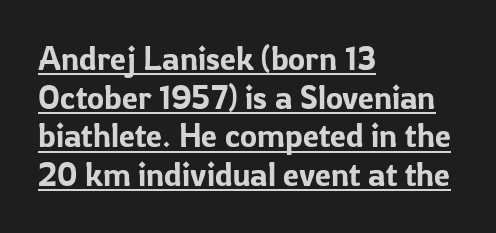
{"serif": "no", "italic": "no", "width": "normal", "stroke_contrast": "low", "x_height": "medium", "monospaced": "no", "underline": "yes", "align": "left", "line_spacing_ratio": 1.21, "letter_spacing": "normal", "letter_spacing_em": 0.0, "glyph_px": 32}
